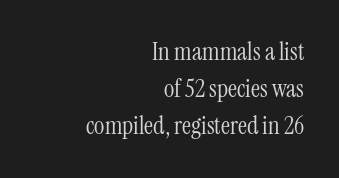
Q: Is the text bold? A: No.
Q: Is the text italic (slanted)? A: No, it is upright.
Q: Is the text underlined? A: No.
Q: How is the paragraph aligned? A: Right-aligned.
Q: Is the spacing between letters normal or unusually wide? A: Normal.
Q: Is the spacing between lines tight, normal or loose? A: Normal.
